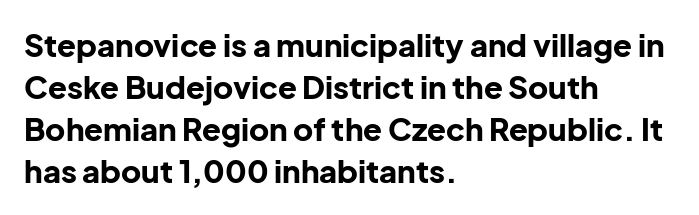
The image shows 31 px bold sans-serif type, upright; set left-aligned, normal line spacing (1.36x), normal letter spacing, not underlined; low stroke contrast and a medium x-height.
